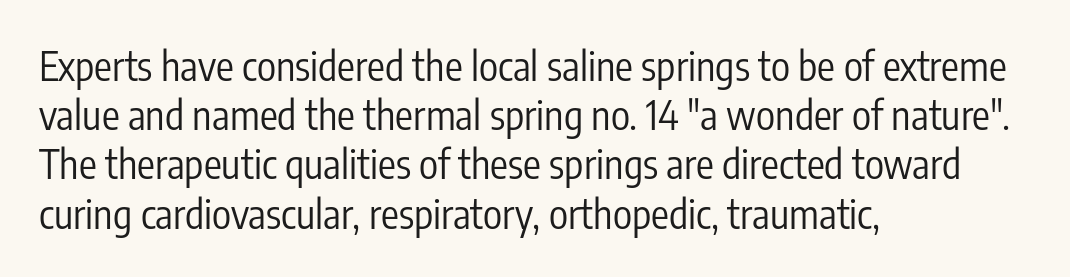
The image shows 40 px regular-weight, condensed sans-serif type, upright; set left-aligned, line spacing 1.23x, normal letter spacing, not underlined; low stroke contrast and a medium x-height.
